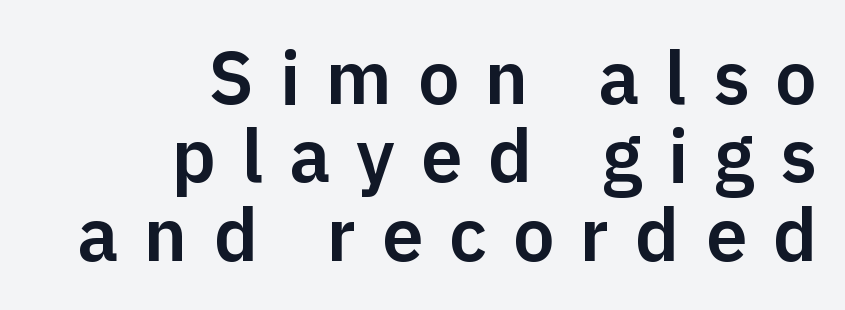
This rendering features lettering with no underline. Display-style spreading of the glyphs; the letterfit is very open. The paragraph shown leans on its right margin. Each letter keeps its own natural width here, so spacing adapts to shape. The face used here is a sans, in the tradition of grotesques and geometrics.
